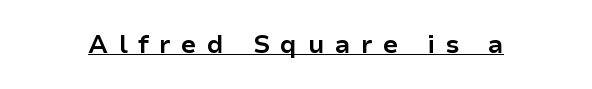
Q: Is the text bold? A: Yes.
Q: Is the text italic (slanted)? A: No, it is upright.
Q: Is the text underlined? A: Yes.
Q: Is the spacing between letters normal or unusually wide? A: Unusually wide.
